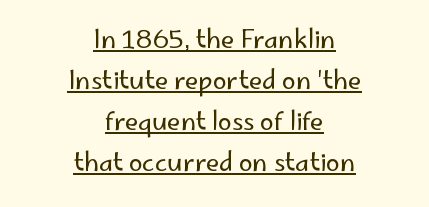
Q: Is the text bold? A: No.
Q: Is the text italic (slanted)? A: No, it is upright.
Q: Is the text underlined? A: Yes.
Q: How is the paragraph aligned? A: Centered.
Q: Is the spacing between letters normal or unusually wide? A: Normal.
Q: Is the spacing between lines tight, normal or loose? A: Normal.
